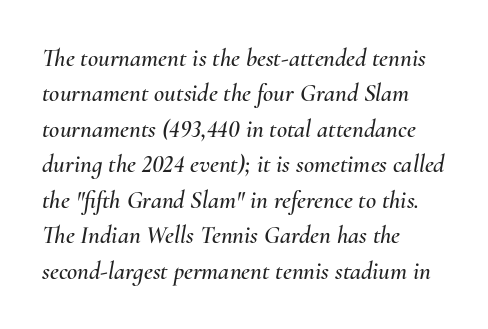
{"italic": "yes", "lean": "right", "slant_degrees": 10, "underline": "no", "align": "left", "line_spacing": "normal", "line_spacing_ratio": 1.42, "letter_spacing": "normal", "letter_spacing_em": 0.0, "glyph_px": 25}
